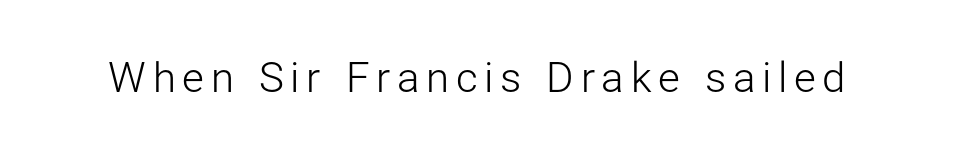
{"serif": "no", "italic": "no", "bold": "no", "weight": "light", "width": "normal", "stroke_contrast": "low", "x_height": "medium", "monospaced": "no", "underline": "no", "glyph_px": 42}
